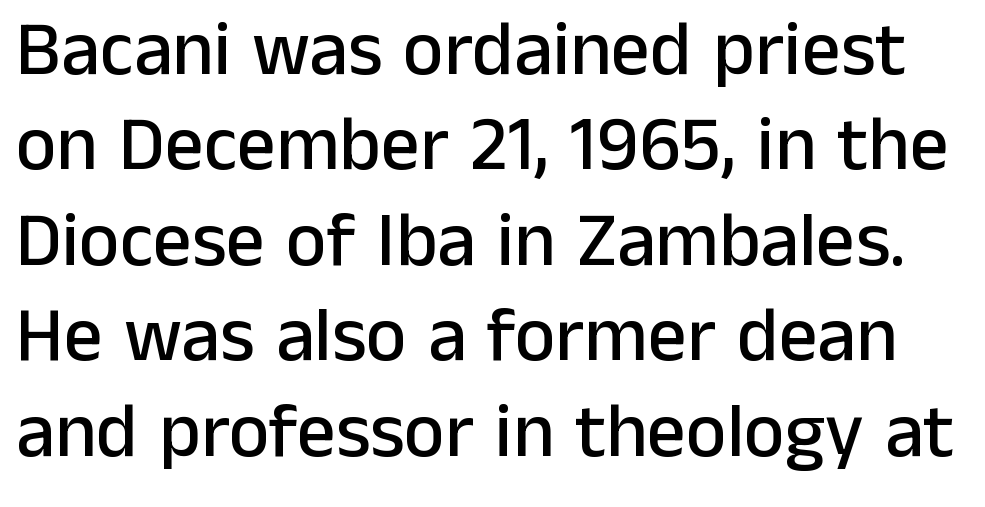
The image shows 77 px sans-serif type, upright; set line spacing 1.24x, normal letter spacing, not underlined; low stroke contrast and a medium x-height.
